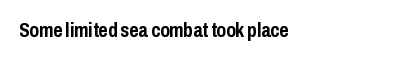
The image shows 20 px bold type, upright; set left-aligned, normal letter spacing, not underlined.
